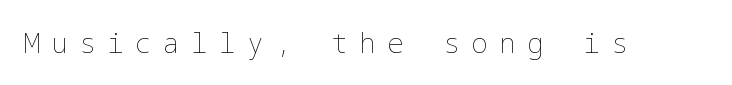
{"italic": "no", "bold": "no", "weight": "thin", "width": "normal", "stroke_contrast": "low", "x_height": "medium", "underline": "no", "letter_spacing": "wide", "letter_spacing_em": 0.4, "glyph_px": 28}
